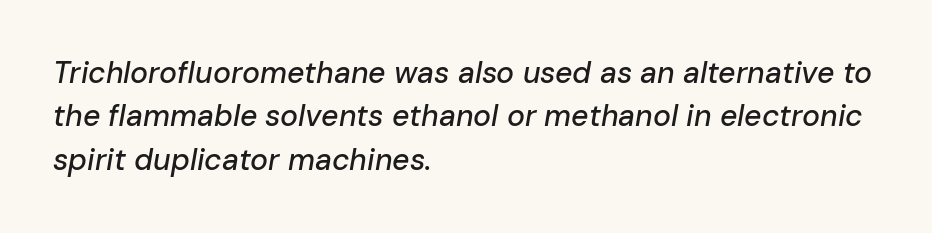
{"italic": "yes", "lean": "right", "slant_degrees": 10, "width": "normal", "stroke_contrast": "low", "x_height": "medium", "monospaced": "no", "underline": "no", "align": "left", "line_spacing": "normal", "line_spacing_ratio": 1.45, "letter_spacing": "normal", "letter_spacing_em": 0.0, "glyph_px": 30}
